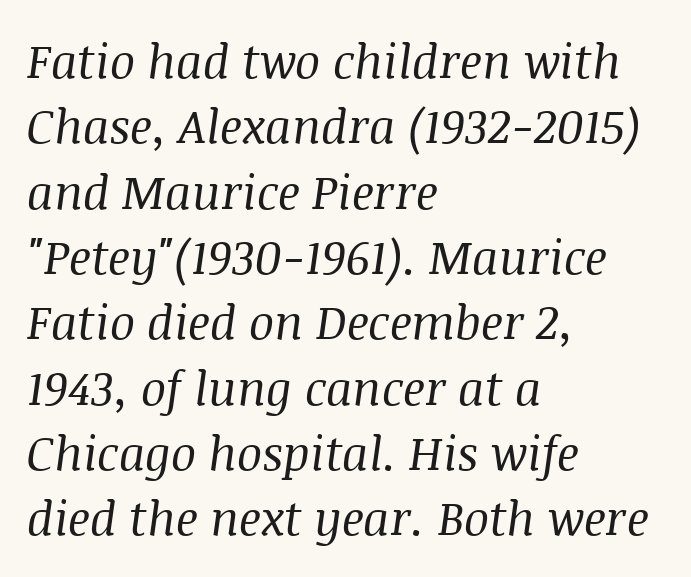
Q: Is the text bold? A: No.
Q: Is the text italic (slanted)? A: Yes, it leans right by about 8 degrees.
Q: Is the typeface a serif or a sans-serif typeface? A: Serif.
Q: Is the text underlined? A: No.
Q: How is the paragraph aligned? A: Left-aligned.
Q: Is the spacing between letters normal or unusually wide? A: Normal.
Q: Is the spacing between lines tight, normal or loose? A: Normal.
Q: Width (condensed, normal, or wide)? A: Normal.
Q: Stroke contrast? A: Medium.
Q: x-height? A: Large.
Q: Monospaced? A: No.
